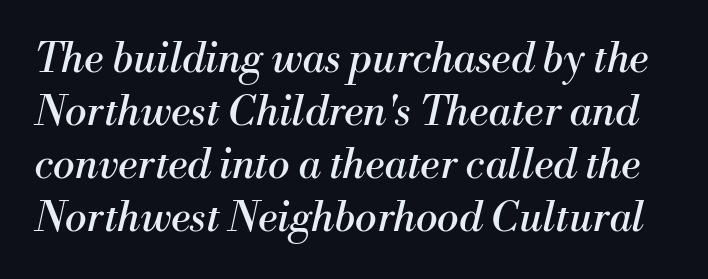
The designer went with a serif here, giving each stem small feet. When letters slant like this, we call the style italic. How would I describe the line gaps? Plain and ordinary. A typesetter would call this proportional, since set widths differ per character. This rendering features lettering with no underline. Is this a heavy cut? Hardly; it is regular or lighter.
